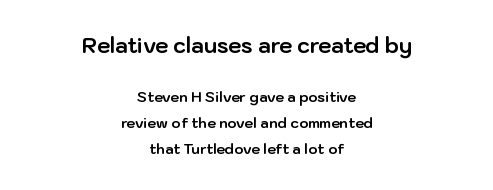
{"italic": "no", "bold": "yes", "underline": "no", "align": "center", "line_spacing_ratio": 1.87, "letter_spacing": "normal", "letter_spacing_em": 0.0, "larger_block": "first", "size_ratio": 1.5, "glyph_px": 21}
